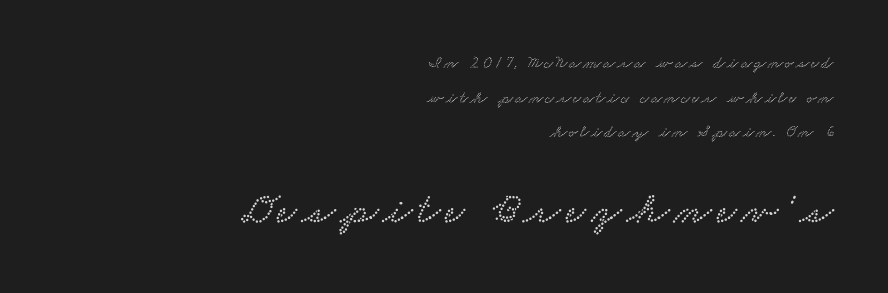
You could not count columns in this text — the font is proportionally spaced. Does the copy run flush right? Yes — the right margin is perfectly even. One glance says open: line gaps are wider than usual. The space beneath each line is pristine and unruled. Letterform terminals end in serifs throughout the passage.
